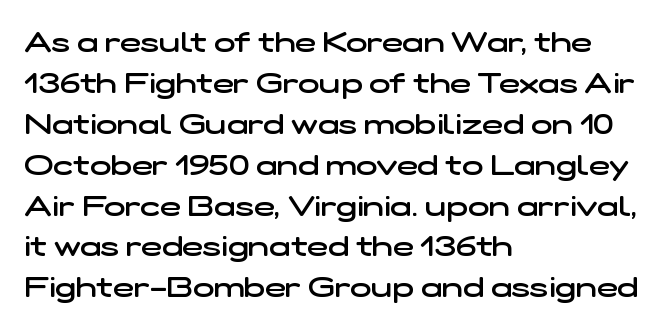
Q: Is the text bold? A: Semi-bold.
Q: Is the typeface a serif or a sans-serif typeface? A: Sans-serif.
Q: Is the text underlined? A: No.
Q: How is the paragraph aligned? A: Left-aligned.
Q: Is the spacing between letters normal or unusually wide? A: Normal.
Q: Is the spacing between lines tight, normal or loose? A: Normal.
Q: Width (condensed, normal, or wide)? A: Wide.
Q: Stroke contrast? A: Low.
Q: x-height? A: Medium.
Q: Monospaced? A: No.
